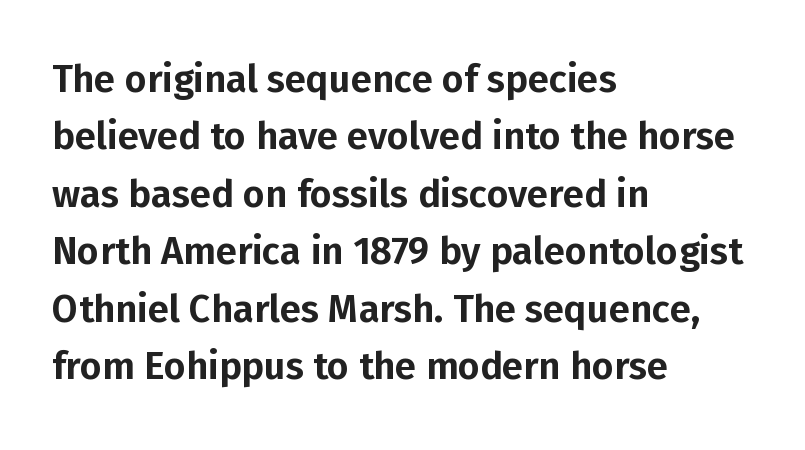
The image shows 38 px sans-serif type, upright; set left-aligned, normal line spacing (1.51x), normal letter spacing, not underlined; low stroke contrast and a medium x-height.
